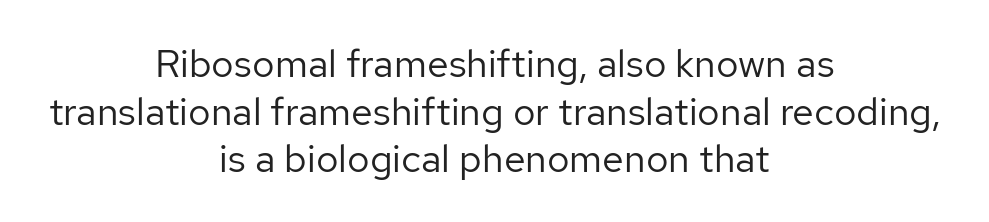
The image shows 39 px regular-weight sans-serif type, upright; set centered, line spacing 1.22x, normal letter spacing, not underlined; low stroke contrast and a medium x-height.
